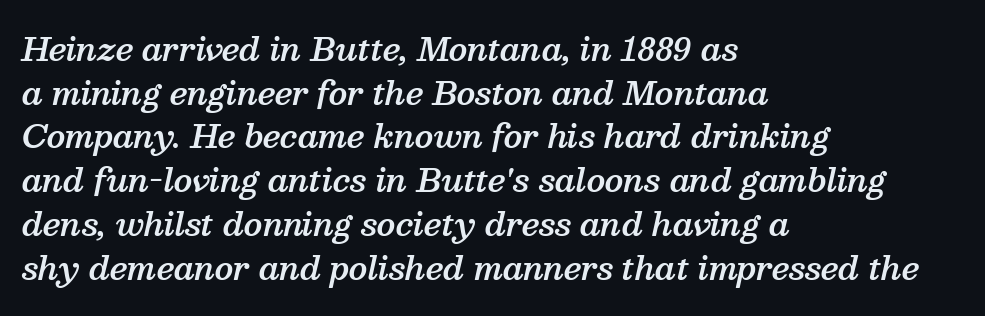
The image shows 31 px semibold serif type, italic (leaning right); set left-aligned, normal line spacing (1.41x), normal letter spacing, not underlined; medium stroke contrast and a medium x-height.
